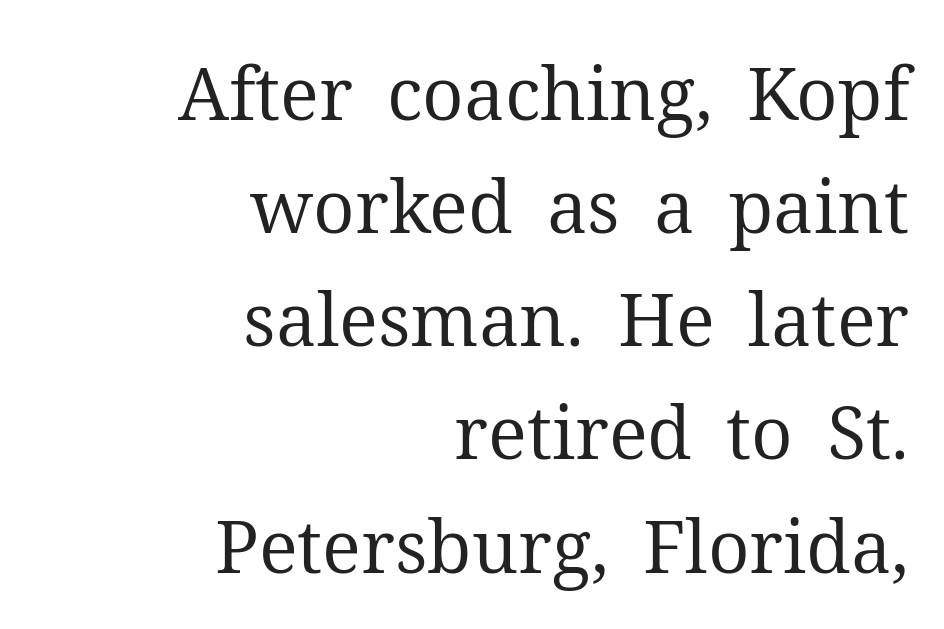
The image shows 73 px regular-weight serif type, upright; set right-aligned, normal line spacing (1.55x), normal letter spacing, not underlined; medium stroke contrast and a medium x-height.
